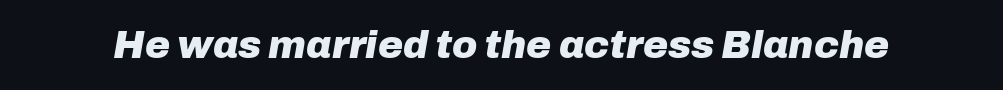
The image shows 38 px heavy type, italic (leaning right); set normal letter spacing, not underlined; low stroke contrast and a medium x-height.
